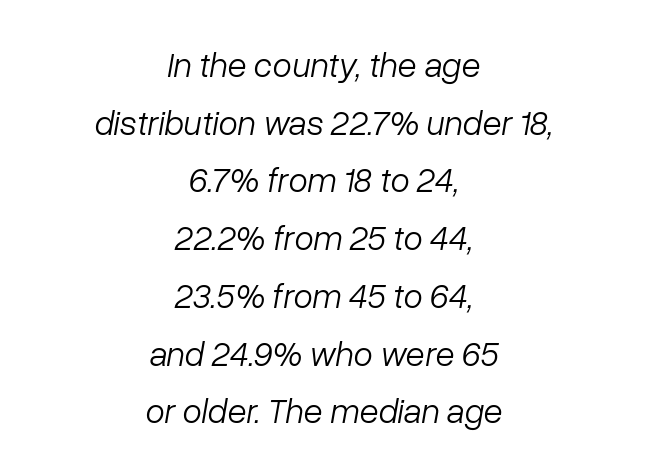
Q: Is the text bold? A: No.
Q: Is the text italic (slanted)? A: Yes, it leans right by about 10 degrees.
Q: Is the text underlined? A: No.
Q: How is the paragraph aligned? A: Centered.
Q: Is the spacing between letters normal or unusually wide? A: Normal.
Q: Is the spacing between lines tight, normal or loose? A: Normal.
Q: Width (condensed, normal, or wide)? A: Normal.
Q: Stroke contrast? A: Low.
Q: x-height? A: Medium.
Q: Monospaced? A: No.
